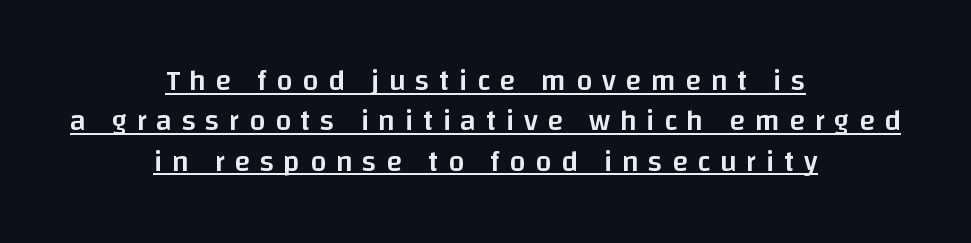
Does the copy run flush right? No — it is centered line by line. Look at the tracking — it's clearly loosened, letters drifting apart. The typography opts for an upright posture over an oblique one. Compared with typical paragraphs, the rows here are spaced about the same. Summary of weight: moderately heavy, a semibold. A sans-serif font was chosen for this passage.
